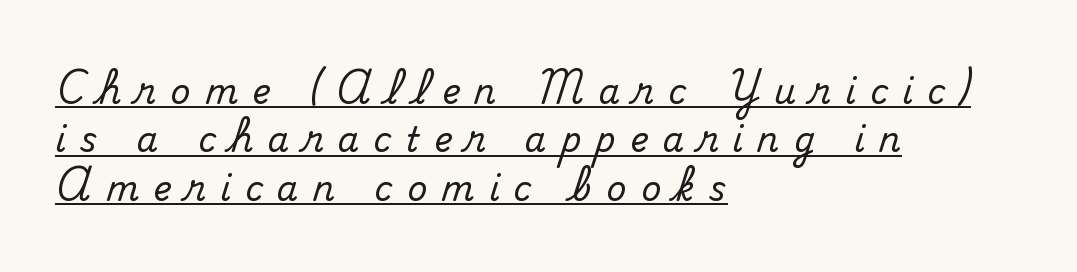
Q: Is the text italic (slanted)? A: Yes.
Q: Is the typeface a serif or a sans-serif typeface? A: Serif.
Q: Is the text underlined? A: Yes.
Q: How is the paragraph aligned? A: Left-aligned.
Q: Is the spacing between letters normal or unusually wide? A: Unusually wide.
Q: Is the spacing between lines tight, normal or loose? A: Normal.
Q: Width (condensed, normal, or wide)? A: Normal.
Q: Stroke contrast? A: Medium.
Q: x-height? A: Small.
Q: Monospaced? A: No.
